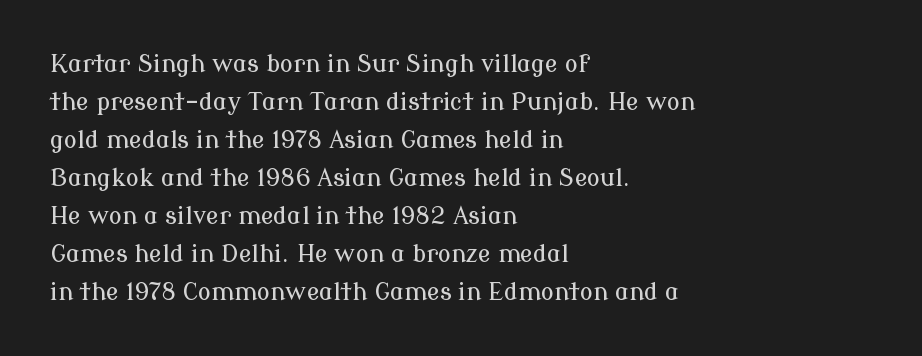
The image shows 24 px text type, upright; set left-aligned, normal line spacing (1.58x), normal letter spacing, not underlined.
